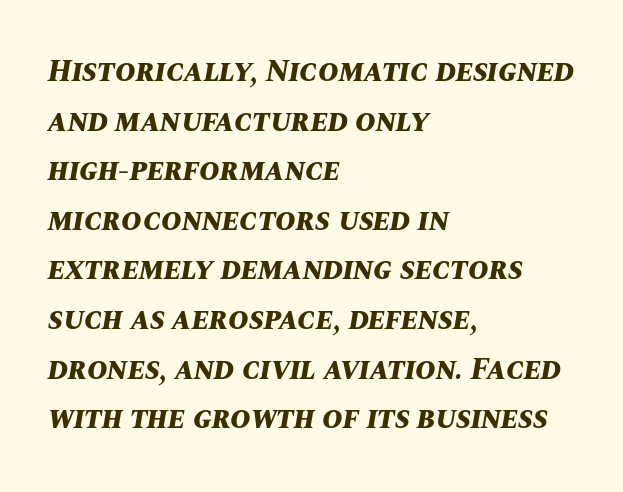
{"italic": "yes", "lean": "right", "slant_degrees": 10, "bold": "yes", "weight": "bold", "width": "normal", "stroke_contrast": "medium", "x_height": "large", "monospaced": "no", "underline": "no", "align": "left", "line_spacing": "normal", "line_spacing_ratio": 1.6, "letter_spacing": "normal", "letter_spacing_em": 0.0, "glyph_px": 31}
